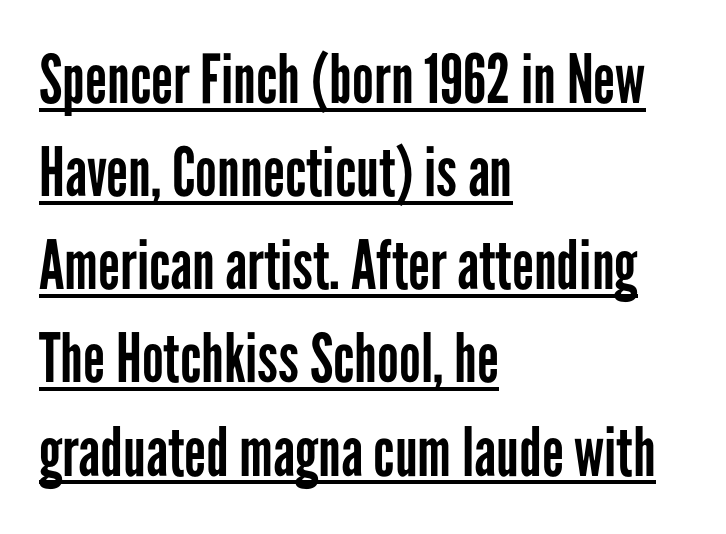
The image shows 68 px regular-weight, condensed sans-serif type, upright; set left-aligned, normal line spacing (1.37x), normal letter spacing, underlined; low stroke contrast and a medium x-height.
